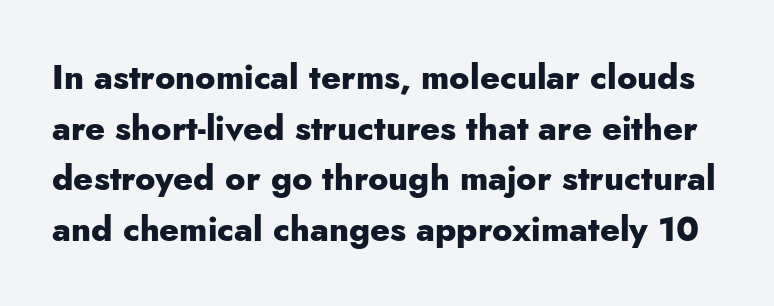
The image shows 34 px heavy sans-serif type, upright; set normal line spacing (1.49x), normal letter spacing, not underlined; low stroke contrast and a small x-height.
